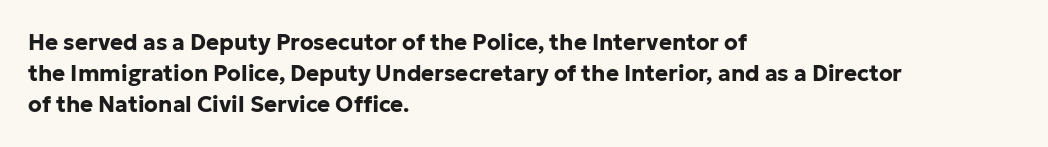
No italicization has been applied; the sample stays upright. The line-height multiplier appears to be the usual default. The face used here has the dense, thick strokes of a bold. Clear beneath every line of the passage. Each word holds together tightly as a unit, with standard inter-letter gaps. The typesetter chose a ragged-right arrangement here.
